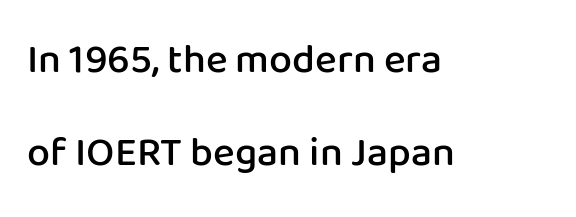
{"serif": "no", "italic": "no", "bold": "semi", "weight": "semibold", "width": "normal", "stroke_contrast": "low", "x_height": "medium", "monospaced": "no", "underline": "no", "align": "left", "line_spacing": "loose", "line_spacing_ratio": 2.26, "letter_spacing": "normal", "letter_spacing_em": 0.0, "glyph_px": 41}
